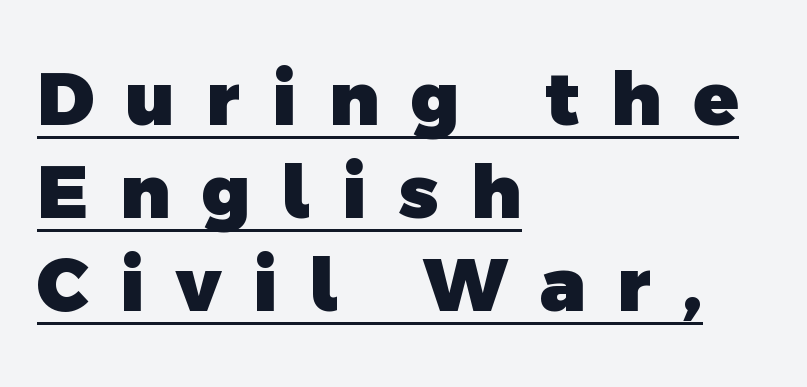
{"serif": "no", "bold": "yes", "weight": "heavy", "width": "normal", "x_height": "medium", "monospaced": "no", "underline": "yes", "align": "left", "line_spacing": "normal", "line_spacing_ratio": 1.26, "letter_spacing": "wide", "letter_spacing_em": 0.43, "glyph_px": 74}
